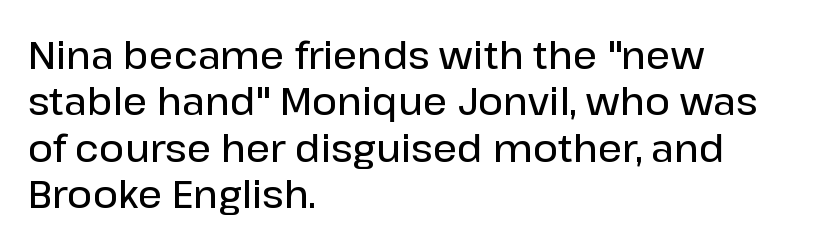
Q: Is the text bold? A: Semi-bold.
Q: Is the text italic (slanted)? A: No, it is upright.
Q: Is the typeface a serif or a sans-serif typeface? A: Sans-serif.
Q: Is the text underlined? A: No.
Q: How is the paragraph aligned? A: Left-aligned.
Q: Is the spacing between letters normal or unusually wide? A: Normal.
Q: Width (condensed, normal, or wide)? A: Normal.
Q: Stroke contrast? A: Low.
Q: x-height? A: Medium.
Q: Monospaced? A: No.
